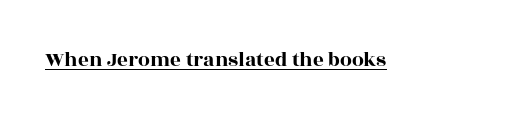
{"italic": "no", "underline": "yes", "letter_spacing": "normal", "letter_spacing_em": 0.0, "glyph_px": 21}
